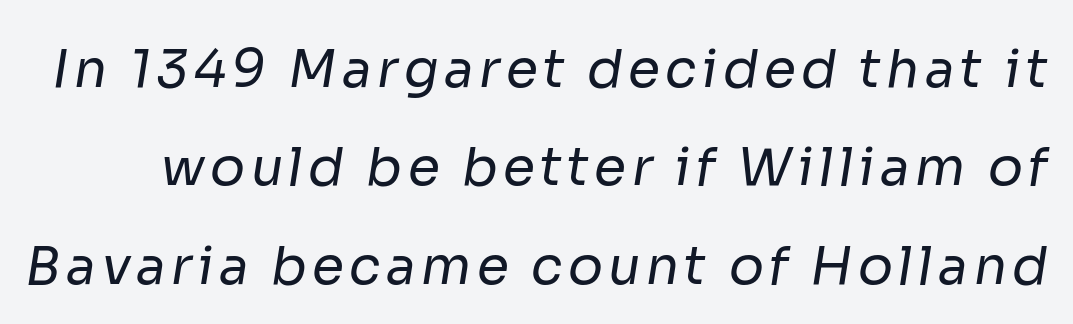
{"serif": "no", "bold": "no", "weight": "regular", "width": "normal", "stroke_contrast": "low", "x_height": "medium", "monospaced": "no", "underline": "no", "line_spacing_ratio": 1.89, "glyph_px": 52}
